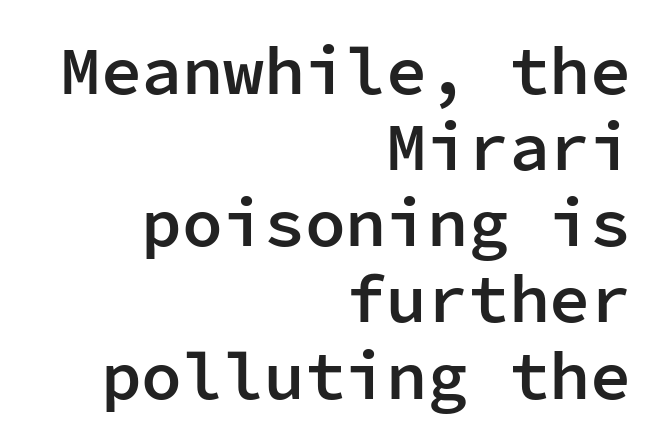
Q: Is the text bold? A: Semi-bold.
Q: Is the text italic (slanted)? A: No, it is upright.
Q: Is the typeface a serif or a sans-serif typeface? A: Sans-serif.
Q: Is the text underlined? A: No.
Q: How is the paragraph aligned? A: Right-aligned.
Q: Is the spacing between letters normal or unusually wide? A: Normal.
Q: Is the spacing between lines tight, normal or loose? A: Tight.
Q: Width (condensed, normal, or wide)? A: Normal.
Q: Stroke contrast? A: Low.
Q: x-height? A: Medium.
Q: Monospaced? A: Yes.
